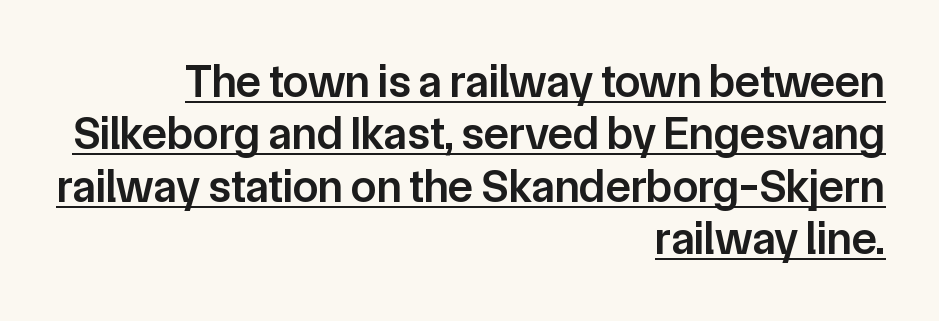
The image shows 46 px semibold sans-serif type, upright; set right-aligned, tight line spacing (1.14x), normal letter spacing, underlined; low stroke contrast and a medium x-height.
